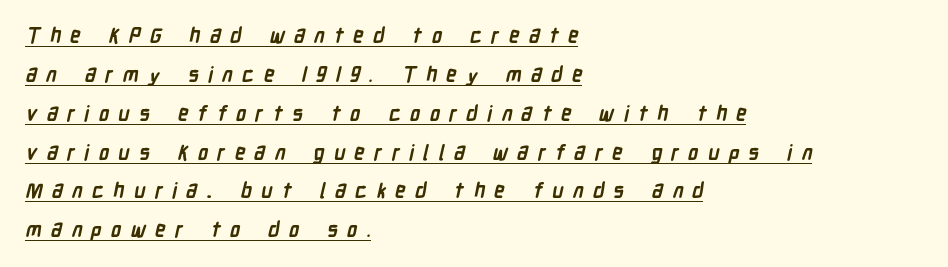
{"bold": "yes", "underline": "yes", "align": "left", "line_spacing_ratio": 1.85, "letter_spacing": "wide", "letter_spacing_em": 0.44, "glyph_px": 21}
